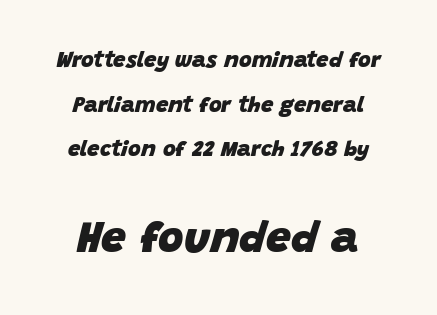
{"italic": "yes", "lean": "right", "slant_degrees": 15, "bold": "yes", "weight": "heavy", "width": "normal", "stroke_contrast": "low", "x_height": "large", "monospaced": "no", "underline": "no", "line_spacing": "loose", "line_spacing_ratio": 2.03, "letter_spacing": "normal", "letter_spacing_em": 0.0, "larger_block": "second", "size_ratio": 2.0, "glyph_px": 44}
